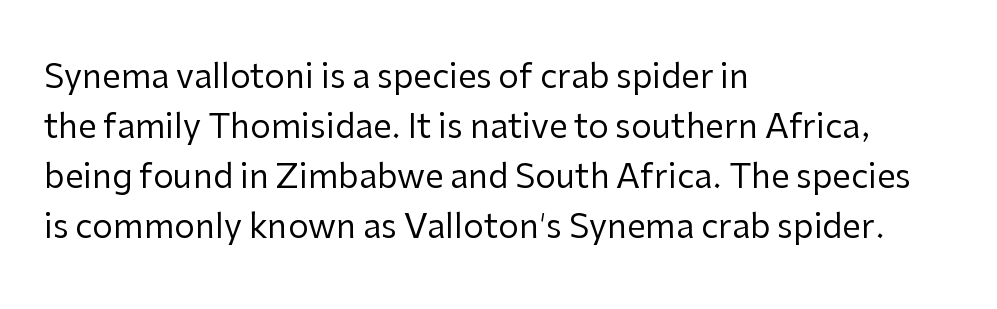
Q: Is the text bold? A: No.
Q: Is the text italic (slanted)? A: No, it is upright.
Q: Is the typeface a serif or a sans-serif typeface? A: Sans-serif.
Q: Is the text underlined? A: No.
Q: How is the paragraph aligned? A: Left-aligned.
Q: Is the spacing between letters normal or unusually wide? A: Normal.
Q: Is the spacing between lines tight, normal or loose? A: Normal.
Q: Width (condensed, normal, or wide)? A: Normal.
Q: Stroke contrast? A: Low.
Q: x-height? A: Medium.
Q: Monospaced? A: No.
